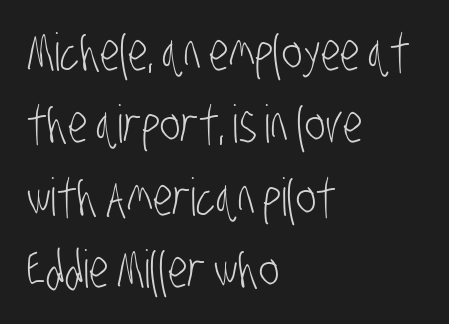
{"serif": "no", "bold": "no", "weight": "light", "width": "condensed", "stroke_contrast": "low", "x_height": "large", "monospaced": "no", "underline": "no", "align": "left", "line_spacing": "normal", "line_spacing_ratio": 1.39, "letter_spacing": "normal", "letter_spacing_em": 0.0, "glyph_px": 52}
